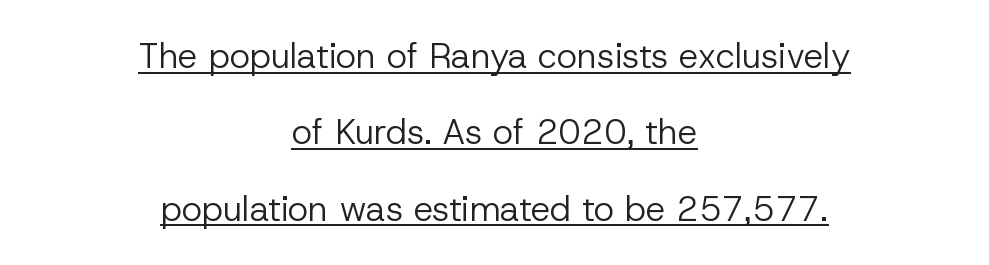
Each stroke keeps to a modest, everyday thickness or less. One-word summary of the alignment: center. The letters advance in unequal steps, a hallmark of proportional type. Leading is clearly above the norm, producing a sparse column. These lines are composed in type without serifs.
